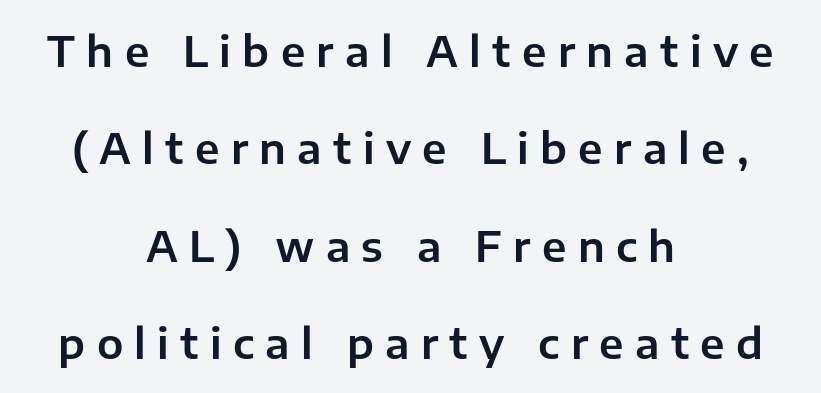
You could not count columns in this text — the font is proportionally spaced. Line starts and ends both wander, symmetrically. Each new line begins a long way beneath the previous one. Only glyphs here, with clear space below each row. How are the letters spaced? Widely, with obvious added tracking.
